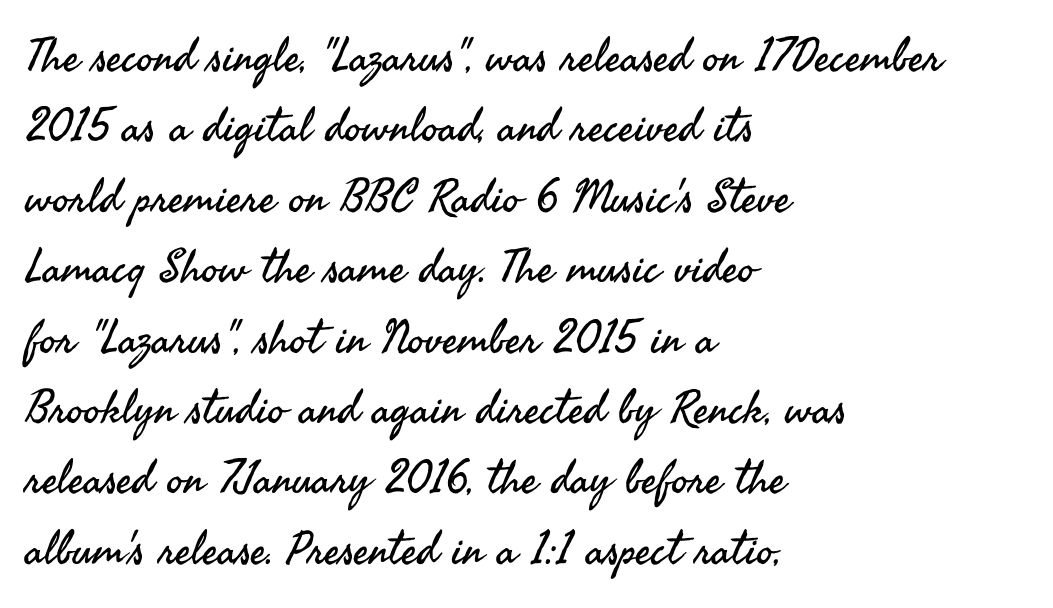
{"serif": "no", "bold": "no", "weight": "regular", "width": "normal", "stroke_contrast": "medium", "x_height": "small", "monospaced": "no", "underline": "no", "align": "left", "line_spacing": "normal", "line_spacing_ratio": 1.53, "letter_spacing": "normal", "letter_spacing_em": 0.0, "glyph_px": 46}
